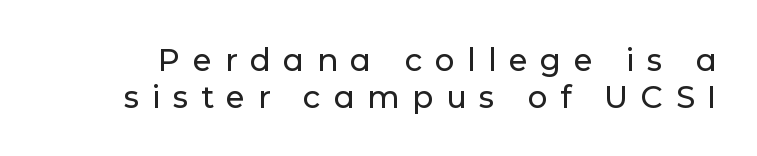
{"serif": "no", "italic": "no", "width": "normal", "stroke_contrast": "low", "x_height": "medium", "monospaced": "no", "underline": "no", "line_spacing_ratio": 1.18, "letter_spacing": "wide", "letter_spacing_em": 0.4, "glyph_px": 31}
